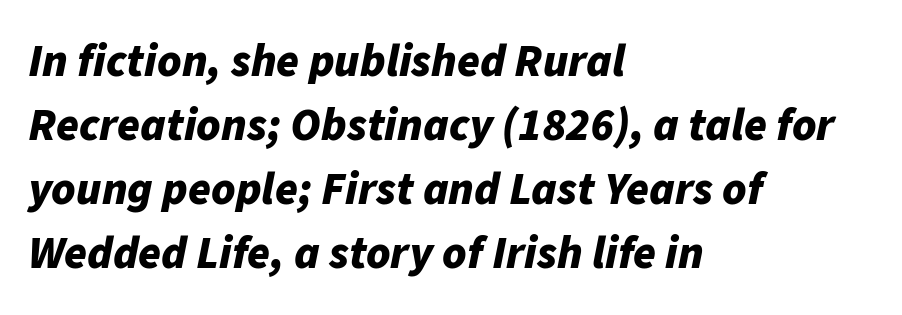
The passage shown leans; its letterforms are oblique. This sample is left-justified, so line endings fall wherever the words run out. Emphasis by weight is at full strength: bold. The foot of each line stays bare and open.
